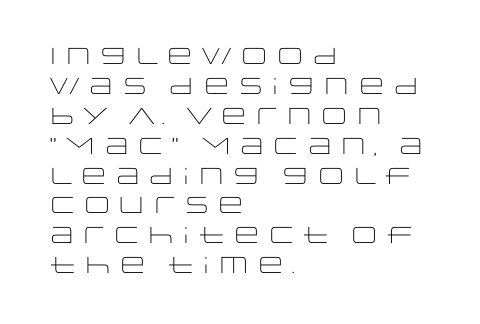
Q: Is the text bold? A: No.
Q: Is the text italic (slanted)? A: No, it is upright.
Q: Is the text underlined? A: No.
Q: How is the paragraph aligned? A: Left-aligned.
Q: Is the spacing between letters normal or unusually wide? A: Normal.
Q: Is the spacing between lines tight, normal or loose? A: Normal.
